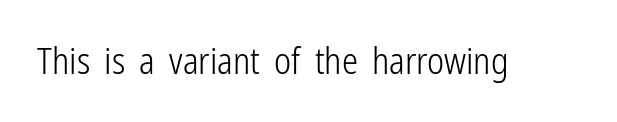
{"serif": "no", "italic": "no", "bold": "no", "weight": "light", "width": "condensed", "stroke_contrast": "low", "x_height": "medium", "monospaced": "no", "underline": "no", "letter_spacing": "normal", "letter_spacing_em": 0.0, "glyph_px": 36}
